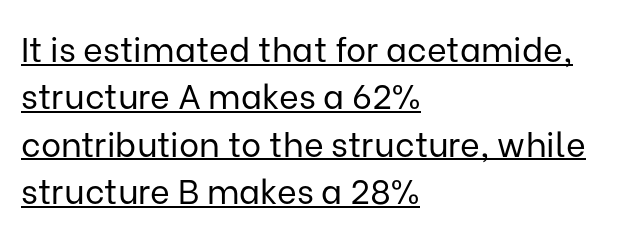
The image shows 34 px regular-weight sans-serif type, upright; set left-aligned, normal line spacing (1.39x), normal letter spacing, underlined; low stroke contrast and a medium x-height.
